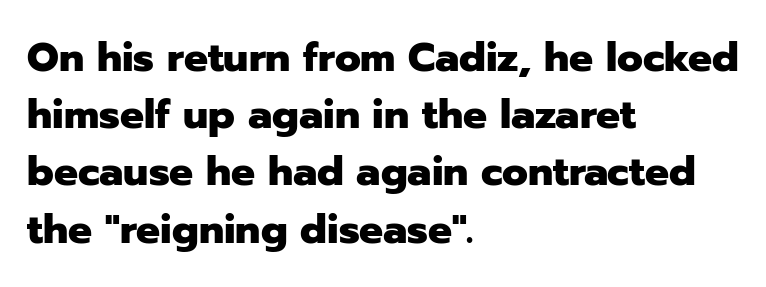
The image shows 40 px heavy sans-serif type, upright; set left-aligned, normal line spacing (1.43x), normal letter spacing, not underlined; low stroke contrast and a medium x-height.
